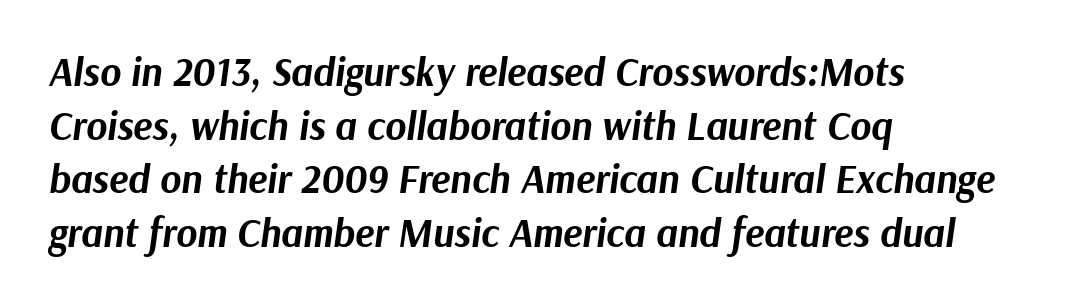
The image shows 40 px bold type, italic (leaning right); set left-aligned, normal line spacing (1.34x), normal letter spacing, not underlined; medium stroke contrast and a medium x-height.
